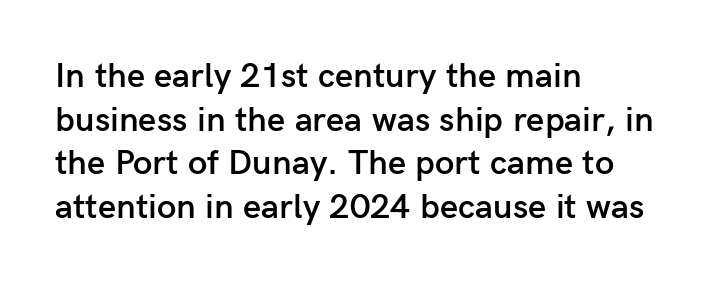
Q: Is the text bold? A: Semi-bold.
Q: Is the text italic (slanted)? A: No, it is upright.
Q: Is the typeface a serif or a sans-serif typeface? A: Sans-serif.
Q: Is the text underlined? A: No.
Q: How is the paragraph aligned? A: Left-aligned.
Q: Is the spacing between letters normal or unusually wide? A: Normal.
Q: Is the spacing between lines tight, normal or loose? A: Normal.
Q: Width (condensed, normal, or wide)? A: Normal.
Q: Stroke contrast? A: Low.
Q: x-height? A: Medium.
Q: Monospaced? A: No.
